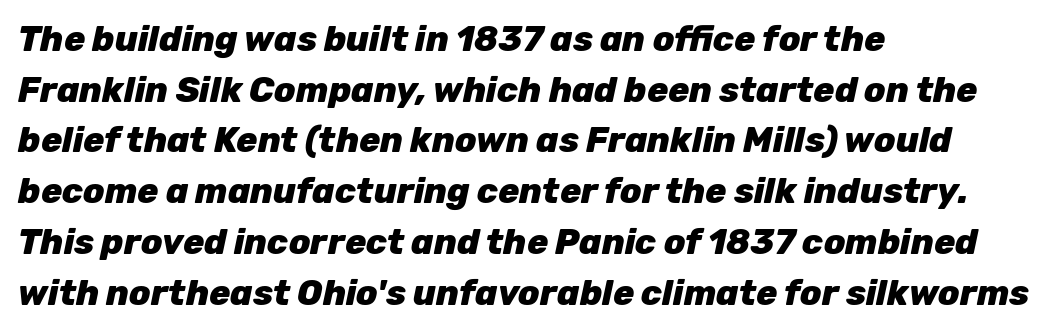
The image shows 35 px heavy type, italic (leaning right); set left-aligned, normal line spacing (1.45x), normal letter spacing, not underlined; low stroke contrast and a medium x-height.
